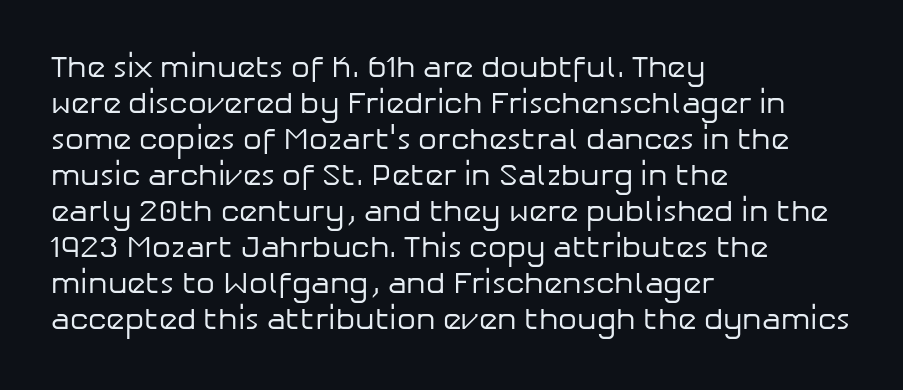
Q: Is the text bold? A: No.
Q: Is the text italic (slanted)? A: No, it is upright.
Q: Is the typeface a serif or a sans-serif typeface? A: Sans-serif.
Q: Is the text underlined? A: No.
Q: How is the paragraph aligned? A: Left-aligned.
Q: Is the spacing between letters normal or unusually wide? A: Normal.
Q: Width (condensed, normal, or wide)? A: Normal.
Q: Stroke contrast? A: Low.
Q: x-height? A: Medium.
Q: Monospaced? A: No.
